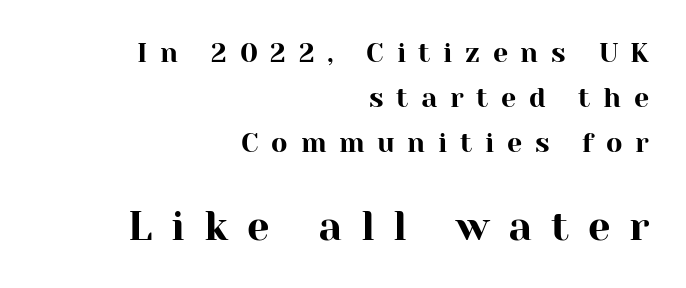
{"serif": "yes", "italic": "no", "width": "normal", "stroke_contrast": "high", "x_height": "medium", "monospaced": "no", "underline": "no", "align": "right", "line_spacing": "normal", "line_spacing_ratio": 1.66, "letter_spacing": "wide", "letter_spacing_em": 0.47, "larger_block": "second", "size_ratio": 1.48, "glyph_px": 40}
